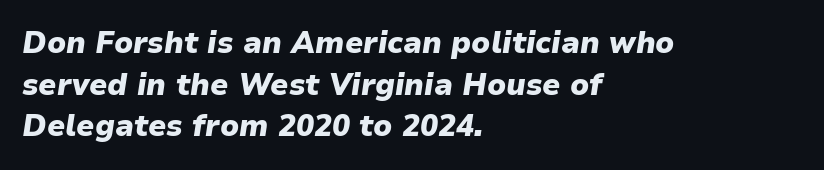
{"italic": "yes", "lean": "right", "slant_degrees": 9, "bold": "yes", "weight": "heavy", "width": "normal", "stroke_contrast": "low", "x_height": "medium", "monospaced": "no", "underline": "no", "align": "left", "line_spacing": "normal", "line_spacing_ratio": 1.39, "letter_spacing": "normal", "letter_spacing_em": 0.0, "glyph_px": 30}
